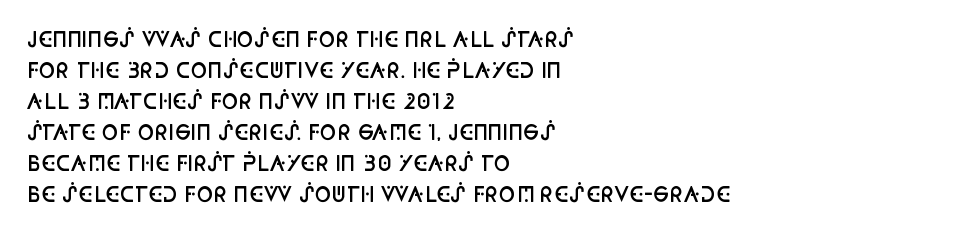
{"italic": "no", "bold": "semi", "underline": "no", "align": "left", "line_spacing": "normal", "line_spacing_ratio": 1.55, "letter_spacing": "normal", "letter_spacing_em": 0.0, "glyph_px": 20}
